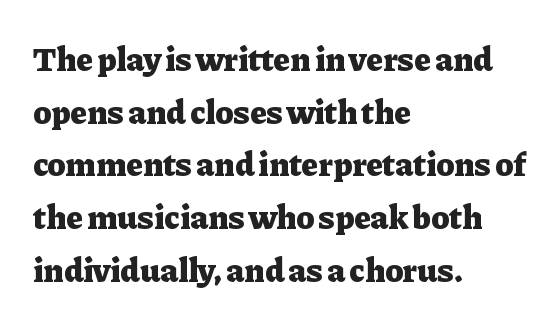
A typesetter would call this proportional, since set widths differ per character. Strong, thick strokes mark this as bold type. These lines stack with their left ends in a neat column. The letters sit at their default tracking, neither squeezed nor spread.
